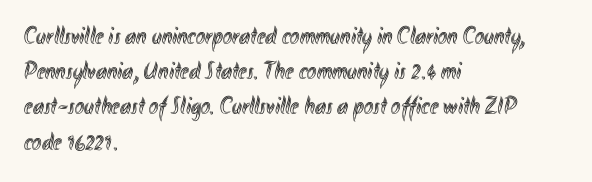
Q: Is the text italic (slanted)? A: Yes.
Q: Is the text underlined? A: No.
Q: How is the paragraph aligned? A: Left-aligned.
Q: Is the spacing between letters normal or unusually wide? A: Normal.
Q: Is the spacing between lines tight, normal or loose? A: Normal.
